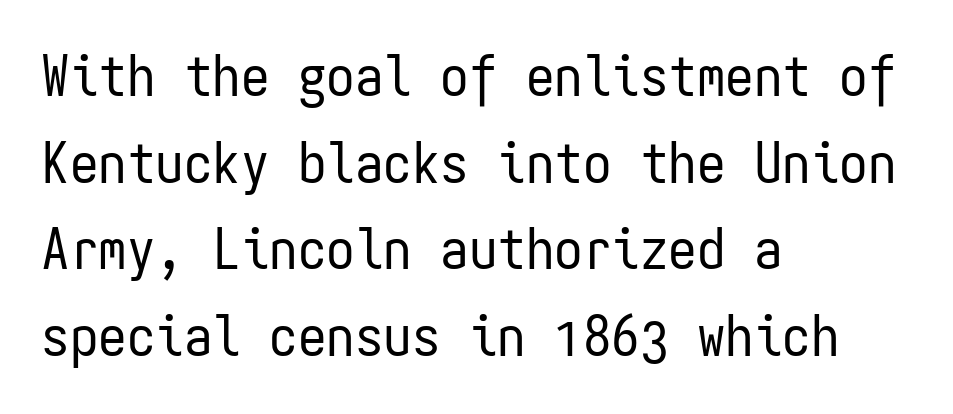
The image shows 57 px regular-weight, condensed sans-serif type, upright, monospaced; set left-aligned, normal line spacing (1.52x), normal letter spacing, not underlined; low stroke contrast and a medium x-height.
